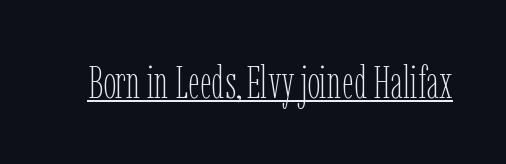
Q: Is the text bold? A: No.
Q: Is the text italic (slanted)? A: No, it is upright.
Q: Is the text underlined? A: Yes.
Q: Is the spacing between letters normal or unusually wide? A: Normal.
Q: Width (condensed, normal, or wide)? A: Condensed.
Q: Stroke contrast? A: Low.
Q: x-height? A: Medium.
Q: Monospaced? A: No.
